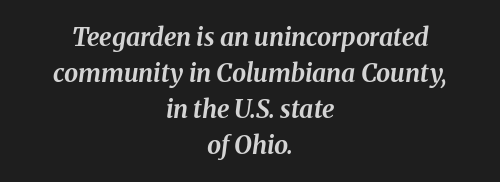
The image shows 25 px bold type, italic (leaning right); set centered, normal line spacing (1.44x), normal letter spacing, not underlined.
